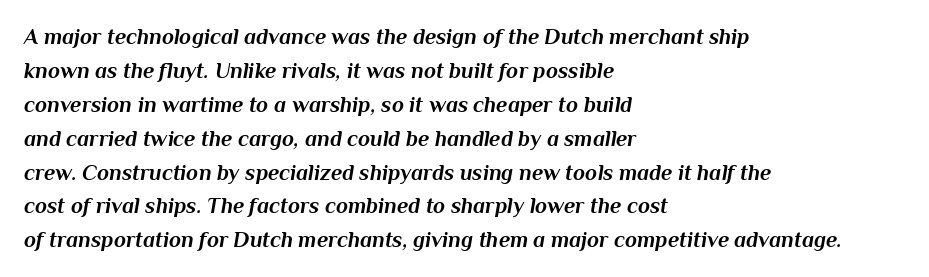
{"italic": "yes", "lean": "right", "slant_degrees": 10, "bold": "yes", "underline": "no", "align": "left", "line_spacing": "normal", "line_spacing_ratio": 1.54, "letter_spacing": "normal", "letter_spacing_em": 0.0, "glyph_px": 22}
